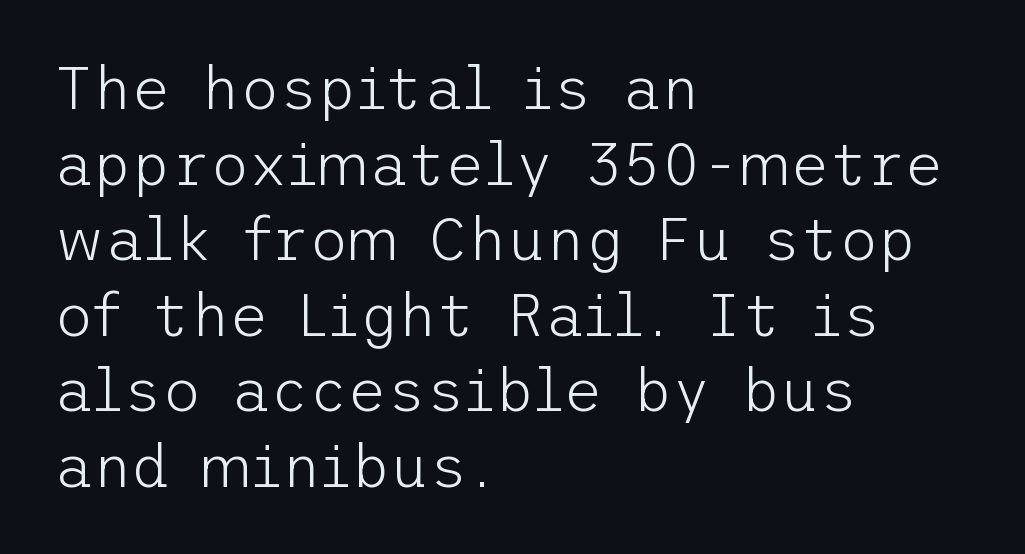
Q: Is the text bold? A: No.
Q: Is the text italic (slanted)? A: No, it is upright.
Q: Is the typeface a serif or a sans-serif typeface? A: Sans-serif.
Q: Is the text underlined? A: No.
Q: How is the paragraph aligned? A: Left-aligned.
Q: Is the spacing between letters normal or unusually wide? A: Normal.
Q: Is the spacing between lines tight, normal or loose? A: Normal.
Q: Width (condensed, normal, or wide)? A: Normal.
Q: Stroke contrast? A: Low.
Q: x-height? A: Medium.
